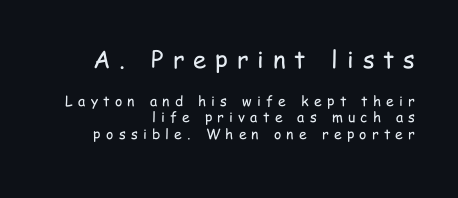
The upper block of text is set noticeably larger than the block beneath it. These lines stack with their right ends in a neat column. The letterforms stand isolated, each surrounded by extra space. Each row of text sits above clean, open space. Italic: no, the glyphs are upright roman.
